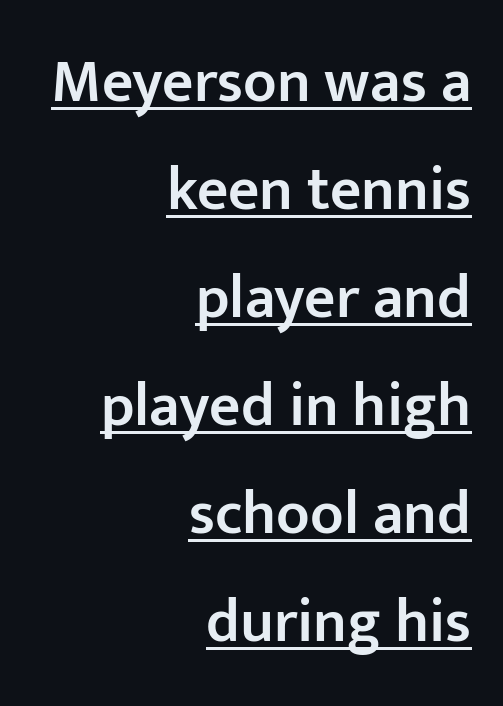
{"serif": "no", "italic": "no", "bold": "semi", "weight": "semibold", "width": "normal", "stroke_contrast": "low", "x_height": "medium", "monospaced": "no", "underline": "yes", "align": "right", "line_spacing_ratio": 1.77, "letter_spacing": "normal", "letter_spacing_em": 0.0, "glyph_px": 61}
